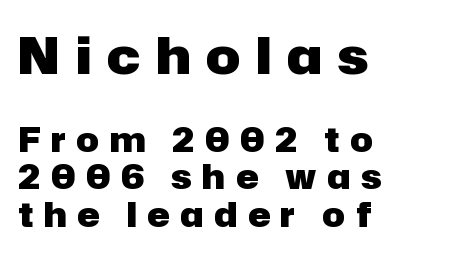
The image shows 51 px heavy sans-serif type, upright; set left-aligned, tight line spacing (1.09x), unusually wide letter spacing (+0.31 em), not underlined; the first (top) block is 1.5x larger; low stroke contrast and a medium x-height.
